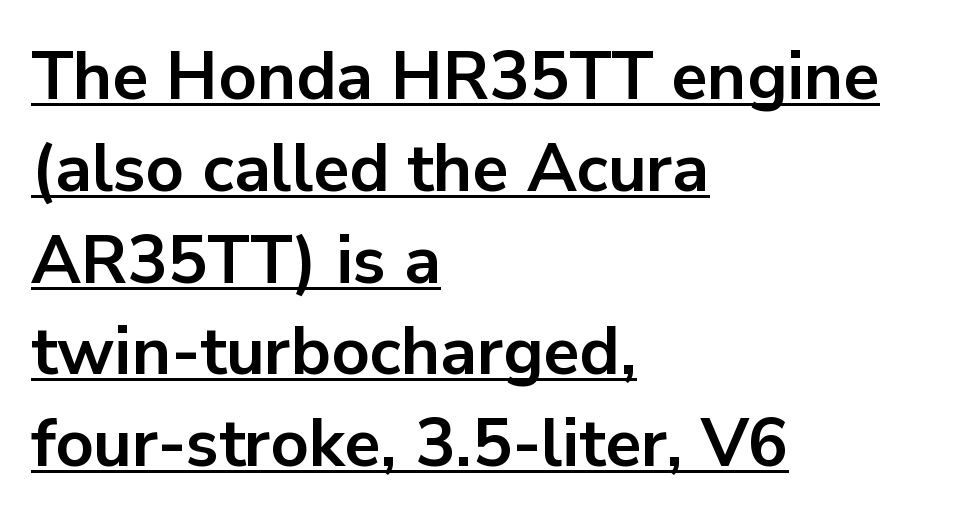
Q: Is the text bold? A: Yes.
Q: Is the text italic (slanted)? A: No, it is upright.
Q: Is the typeface a serif or a sans-serif typeface? A: Sans-serif.
Q: Is the text underlined? A: Yes.
Q: How is the paragraph aligned? A: Left-aligned.
Q: Is the spacing between letters normal or unusually wide? A: Normal.
Q: Is the spacing between lines tight, normal or loose? A: Normal.
Q: Width (condensed, normal, or wide)? A: Normal.
Q: Stroke contrast? A: Low.
Q: x-height? A: Medium.
Q: Monospaced? A: No.
